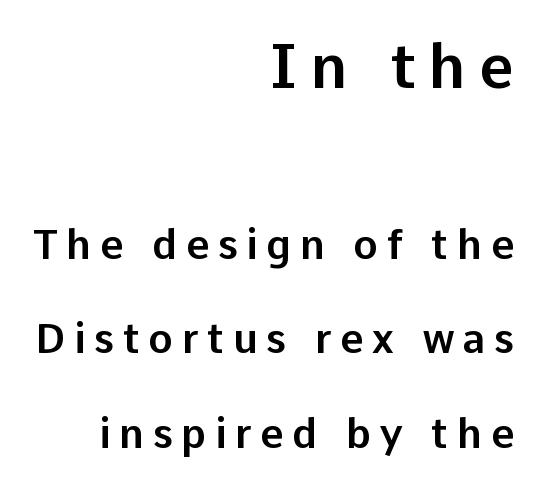
The image shows 61 px sans-serif type, upright; set right-aligned, loose line spacing (2.31x), unusually wide letter spacing (+0.21 em), not underlined; the first (top) block is 1.49x larger; low stroke contrast and a medium x-height.
